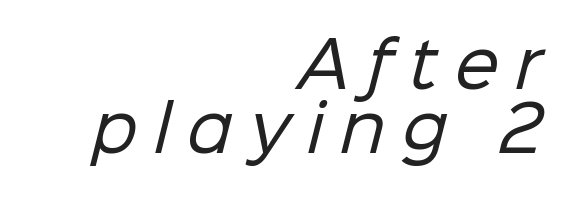
Q: Is the text bold? A: No.
Q: Is the typeface a serif or a sans-serif typeface? A: Sans-serif.
Q: Is the text underlined? A: No.
Q: How is the paragraph aligned? A: Right-aligned.
Q: Is the spacing between letters normal or unusually wide? A: Unusually wide.
Q: Is the spacing between lines tight, normal or loose? A: Tight.
Q: Width (condensed, normal, or wide)? A: Normal.
Q: Stroke contrast? A: Low.
Q: x-height? A: Medium.
Q: Monospaced? A: No.
